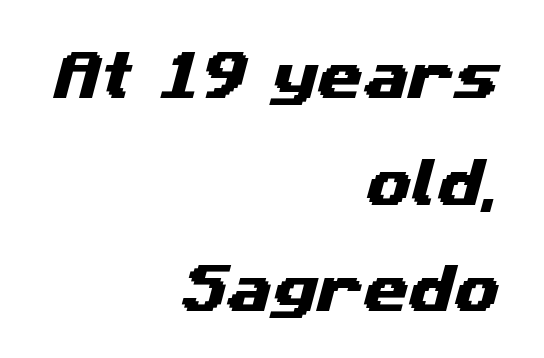
Proportional: the letters do not fall into vertical columns. Visually the block forms a straight wall on the right and a jagged coastline on the left. The rendering keeps characters at their native spacing. Glance below the letters and you will spot only blank space. This sample trades compactness for vertical openness between lines. In terms of letterform style, serifs are entirely absent.
